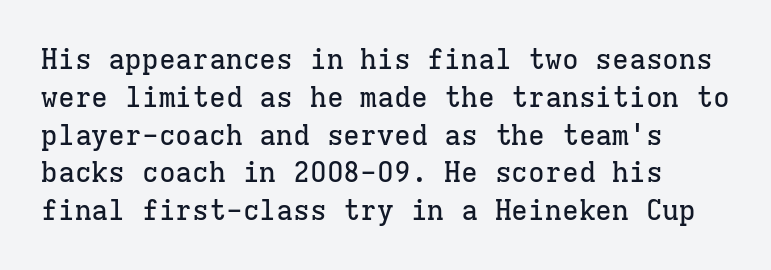
The image shows 28 px serif type, upright, monospaced; set normal line spacing (1.35x), normal letter spacing, not underlined; low stroke contrast and a medium x-height.
